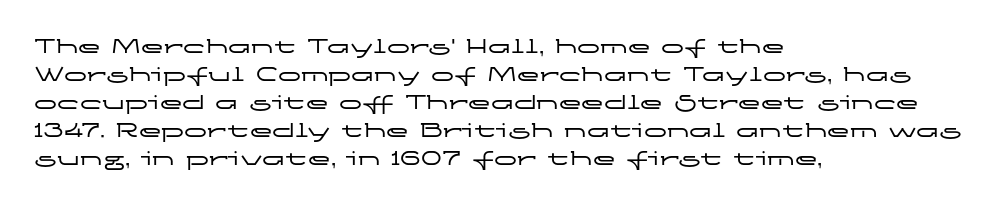
Look at the tracking — it's just the regular setting, nothing added. Caption: multi-line text, flush left, ragged right. Notice how the stems are strictly vertical — no italics here. A clean baseline with only descenders dipping below it.
